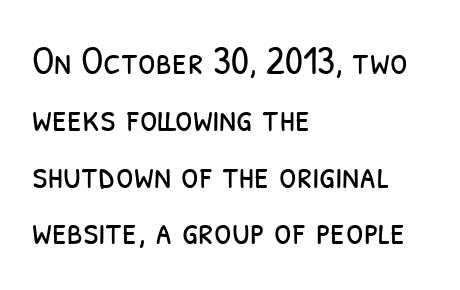
Font category for this specimen: sans-serif. Note the varied advance widths — an 'i' is clearly narrower than an 'm'. Is the stroke heavy? The answer is a plain regular-or-lighter. The line texture is even and compact thanks to regular tracking.
